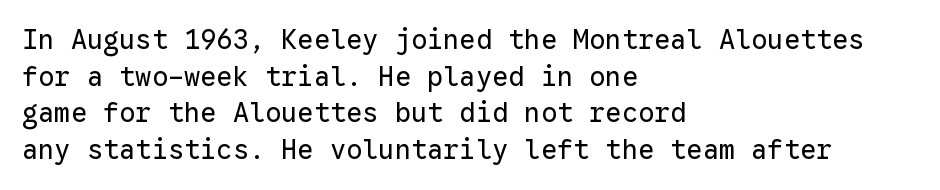
Reading down the block, your eye returns to a fixed left position each line. Do the letters lean? They stand straight. The strip under each line holds only bare page. Bold? No — there's no thickening of the strokes. Line spacing here is normal. Glyph-to-glyph distance matches everyday printed text.
